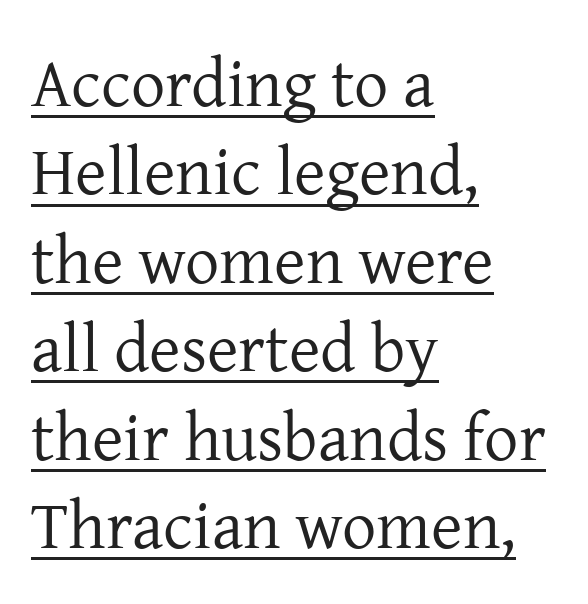
The image shows 68 px regular-weight serif type, upright; set left-aligned, normal line spacing (1.3x), normal letter spacing, underlined; low stroke contrast and a medium x-height.
